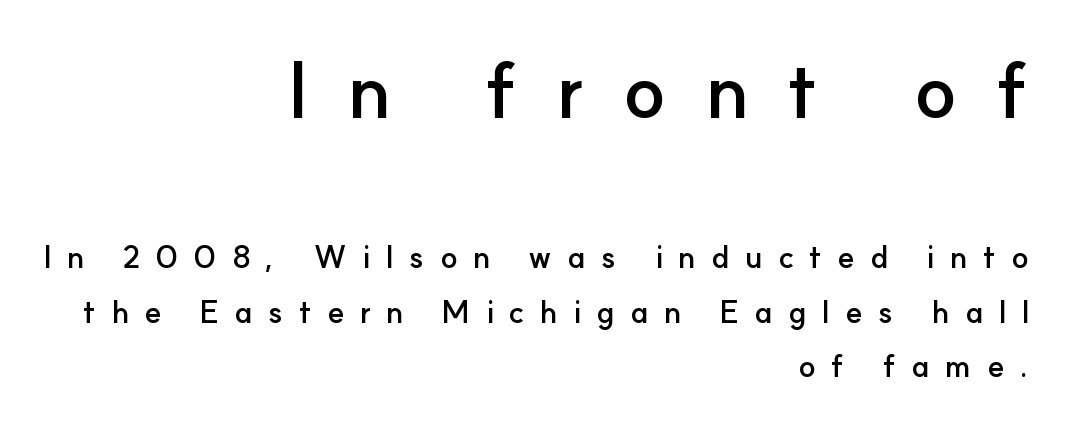
Size hierarchy here favors the leading block over the trailing one. The rendering inserts visible extra space after every character. Honestly, there is no underline to notice here at all. The passage shown is emphatically bold. The letters advance in unequal steps, a hallmark of proportional type. A student would call this right alignment; a typographer would say flush right, rag left.
